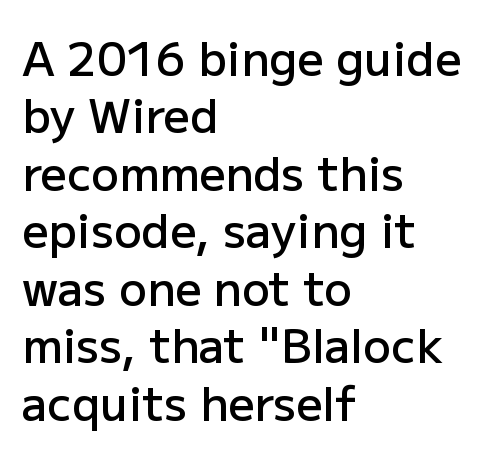
Here the glyphs are tracked normally, forming tight word shapes. Horizontal bands of white between lines are of average thickness. The type sits square on the baseline with zero lean. Semibold letterforms, between regular and bold.
